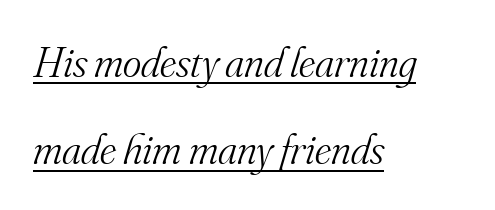
{"serif": "yes", "italic": "yes", "lean": "right", "slant_degrees": 16, "bold": "no", "weight": "light", "width": "normal", "stroke_contrast": "medium", "x_height": "small", "monospaced": "no", "underline": "yes", "align": "left", "line_spacing": "loose", "line_spacing_ratio": 1.98, "letter_spacing": "normal", "letter_spacing_em": 0.0, "glyph_px": 44}
